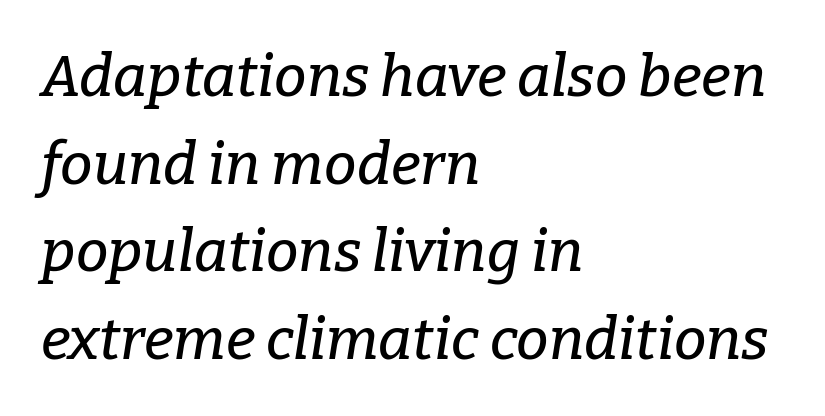
Words appear dense and cohesive because spacing is normal. The rendering anchors every line to the left-hand side. Underline: absent. Normally led — the rows are evenly, conventionally spaced.
